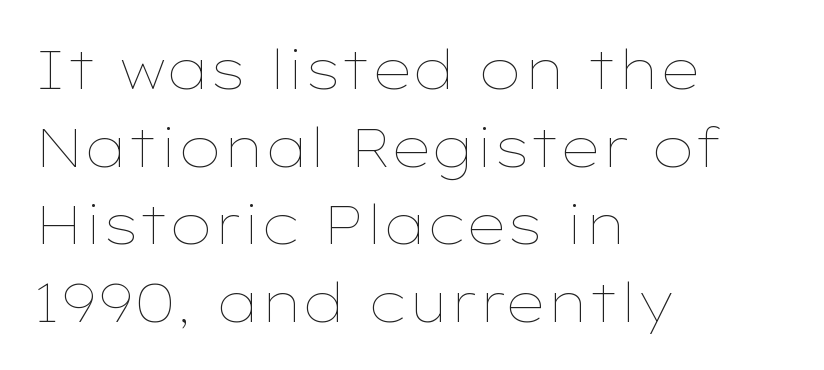
The image shows 55 px thin, wide type, upright; set left-aligned, normal line spacing (1.41x), normal letter spacing, not underlined; low stroke contrast and a medium x-height.
